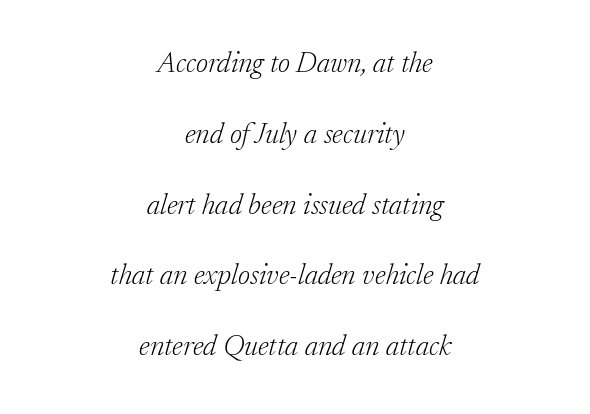
The image shows 29 px light serif type, italic (leaning right); set centered, loose line spacing (2.44x), normal letter spacing, not underlined; low stroke contrast and a medium x-height.
